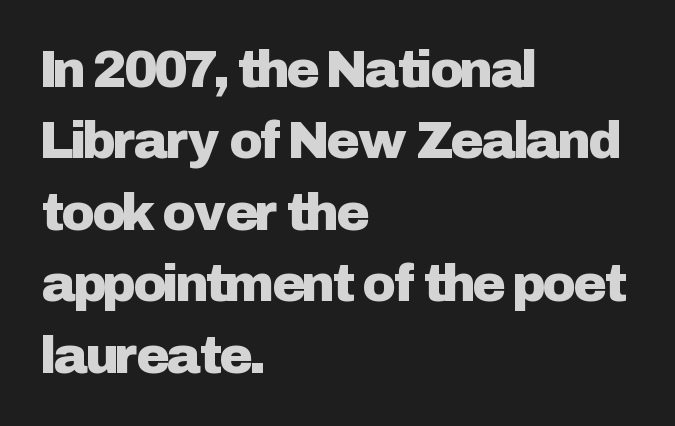
{"serif": "no", "italic": "no", "width": "normal", "stroke_contrast": "low", "x_height": "medium", "monospaced": "no", "underline": "no", "align": "left", "line_spacing": "normal", "line_spacing_ratio": 1.4, "letter_spacing": "normal", "letter_spacing_em": 0.0, "glyph_px": 51}
